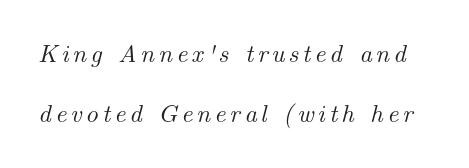
These lines stand farther apart than default settings would place them. This rendering features lettering with no underline. This sample uses an oblique cut, with every glyph tilted off the vertical.
